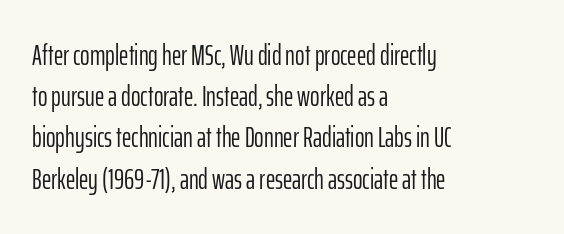
Q: Is the text bold? A: No.
Q: Is the text italic (slanted)? A: No, it is upright.
Q: Is the typeface a serif or a sans-serif typeface? A: Sans-serif.
Q: Is the text underlined? A: No.
Q: How is the paragraph aligned? A: Left-aligned.
Q: Is the spacing between letters normal or unusually wide? A: Normal.
Q: Is the spacing between lines tight, normal or loose? A: Normal.
Q: Width (condensed, normal, or wide)? A: Condensed.
Q: Stroke contrast? A: Low.
Q: x-height? A: Medium.
Q: Monospaced? A: No.
